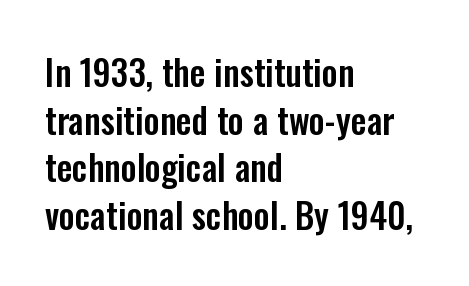
{"serif": "no", "italic": "no", "width": "condensed", "stroke_contrast": "low", "x_height": "medium", "monospaced": "no", "underline": "no", "align": "left", "line_spacing": "normal", "line_spacing_ratio": 1.36, "letter_spacing": "normal", "letter_spacing_em": 0.0, "glyph_px": 35}
